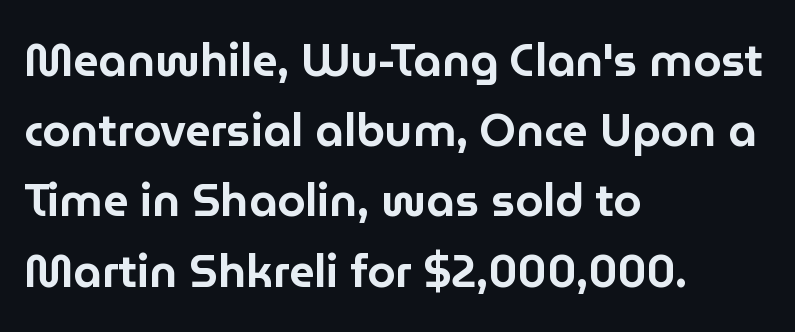
{"serif": "no", "italic": "no", "width": "normal", "stroke_contrast": "low", "x_height": "medium", "monospaced": "no", "underline": "no", "align": "left", "line_spacing": "normal", "line_spacing_ratio": 1.56, "letter_spacing": "normal", "letter_spacing_em": 0.0, "glyph_px": 45}
